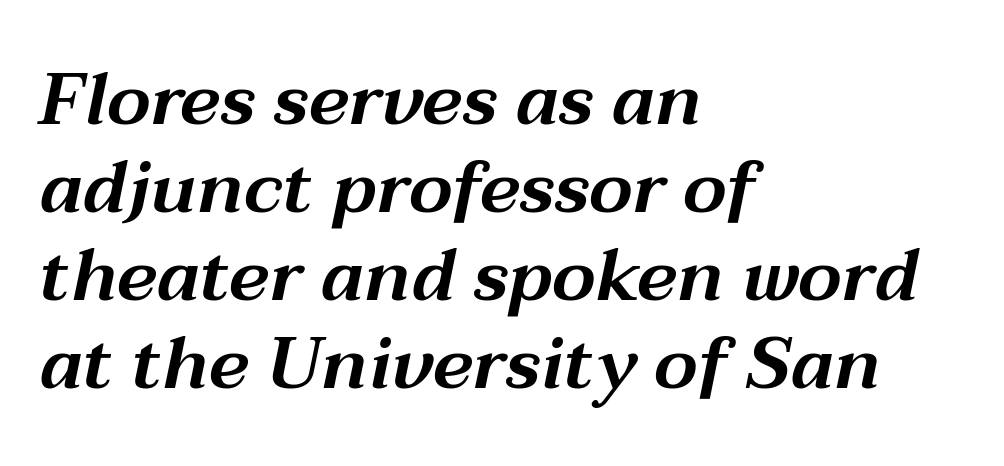
Line beginnings align vertically; line endings do not. The rendering uses natural spacing where letterforms have individual widths. Is the type slanted? Yes — the strokes lean at a clear angle. The line texture is even and compact thanks to regular tracking.
